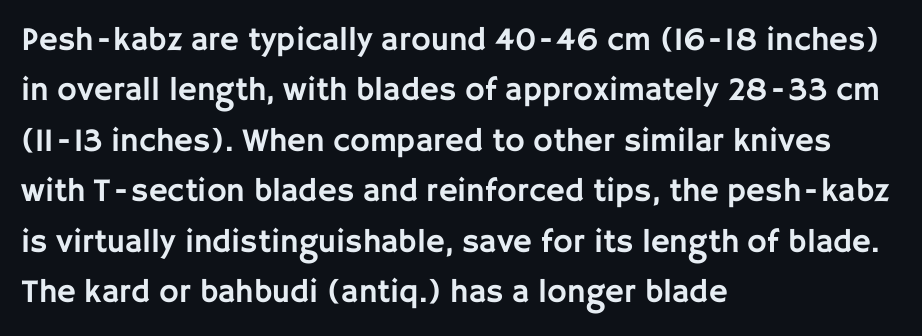
The image shows 33 px sans-serif type, upright; set left-aligned, normal line spacing (1.53x), normal letter spacing, not underlined; low stroke contrast and a large x-height.
